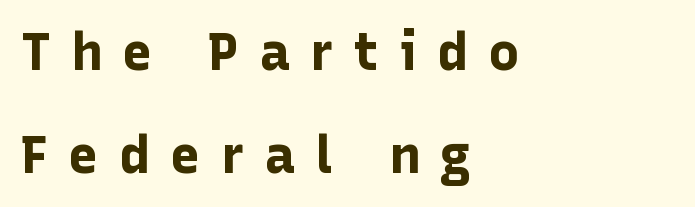
Q: Is the text bold? A: Yes.
Q: Is the text italic (slanted)? A: No, it is upright.
Q: Is the typeface a serif or a sans-serif typeface? A: Sans-serif.
Q: Is the text underlined? A: No.
Q: How is the paragraph aligned? A: Left-aligned.
Q: Is the spacing between letters normal or unusually wide? A: Unusually wide.
Q: Is the spacing between lines tight, normal or loose? A: Loose.
Q: Width (condensed, normal, or wide)? A: Normal.
Q: Stroke contrast? A: Low.
Q: x-height? A: Medium.
Q: Monospaced? A: No.
